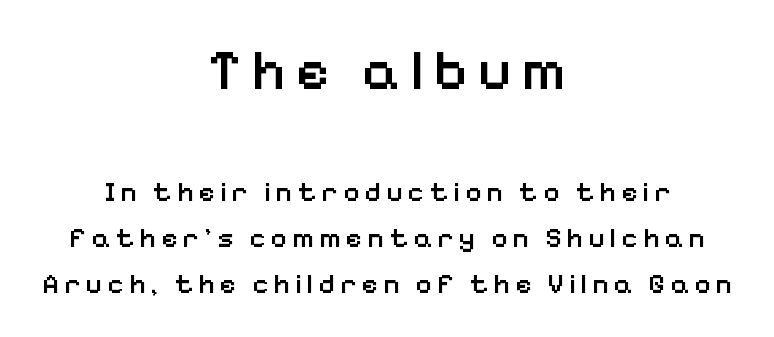
The image shows 57 px semibold sans-serif type, upright; set centered, normal line spacing (1.65x), not underlined; the first (top) block is 2.04x larger; low stroke contrast and a medium x-height.
